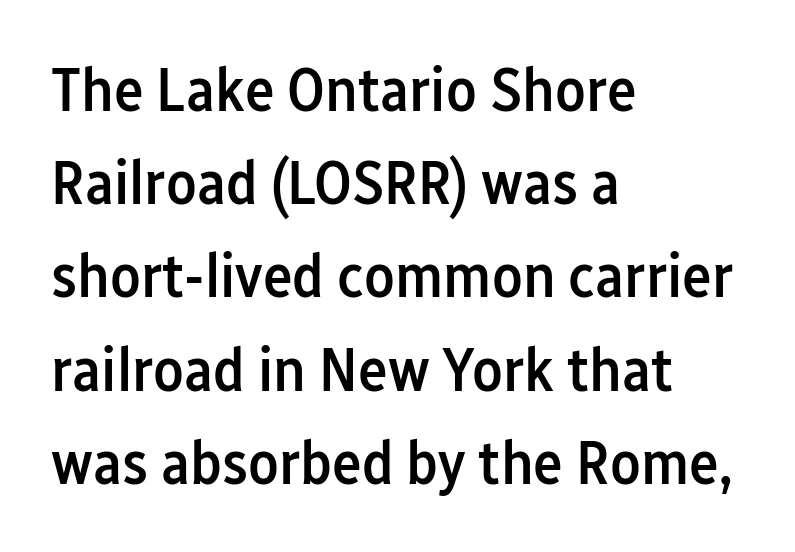
{"serif": "no", "italic": "no", "bold": "semi", "weight": "semibold", "width": "condensed", "stroke_contrast": "low", "x_height": "medium", "monospaced": "no", "underline": "no", "align": "left", "line_spacing": "normal", "line_spacing_ratio": 1.48, "letter_spacing": "normal", "letter_spacing_em": 0.0, "glyph_px": 63}
